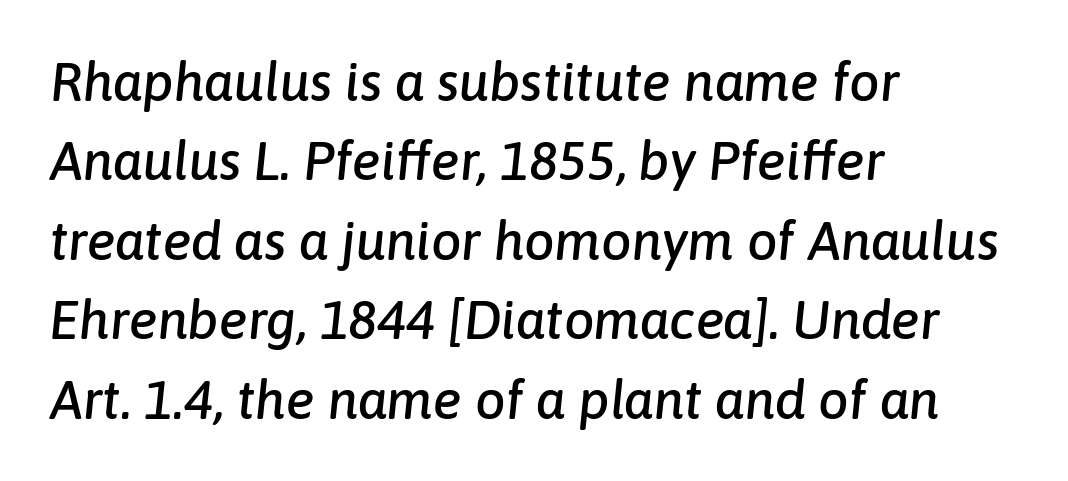
Q: Is the text italic (slanted)? A: Yes, it leans right by about 6 degrees.
Q: Is the text underlined? A: No.
Q: How is the paragraph aligned? A: Left-aligned.
Q: Is the spacing between letters normal or unusually wide? A: Normal.
Q: Is the spacing between lines tight, normal or loose? A: Normal.
Q: Width (condensed, normal, or wide)? A: Normal.
Q: Stroke contrast? A: Low.
Q: x-height? A: Medium.
Q: Monospaced? A: No.
